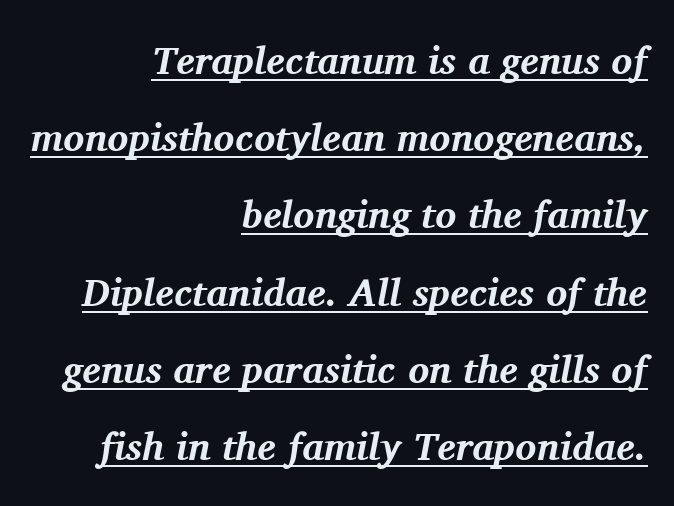
Q: Is the text bold? A: Yes.
Q: Is the text italic (slanted)? A: Yes, it leans right by about 11 degrees.
Q: Is the typeface a serif or a sans-serif typeface? A: Serif.
Q: Is the text underlined? A: Yes.
Q: How is the paragraph aligned? A: Right-aligned.
Q: Is the spacing between letters normal or unusually wide? A: Normal.
Q: Is the spacing between lines tight, normal or loose? A: Loose.
Q: Width (condensed, normal, or wide)? A: Normal.
Q: Stroke contrast? A: Medium.
Q: x-height? A: Medium.
Q: Monospaced? A: No.
